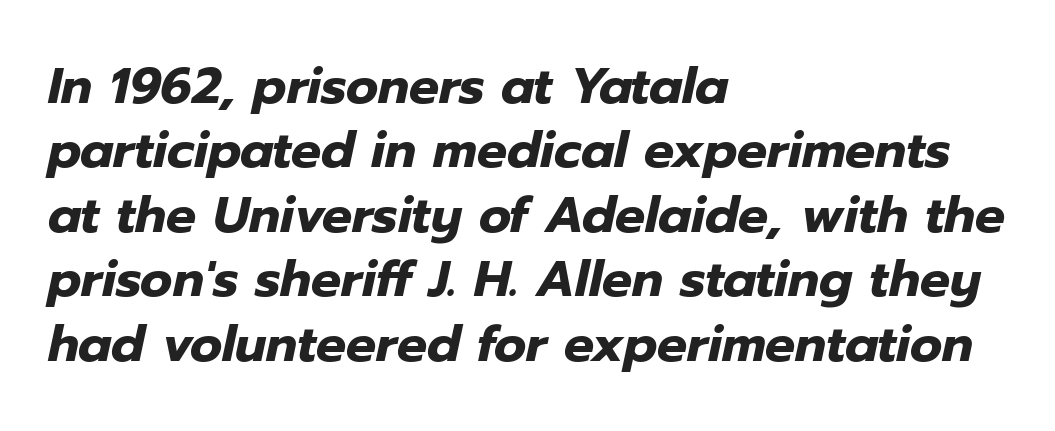
{"italic": "yes", "lean": "right", "slant_degrees": 12, "bold": "yes", "weight": "heavy", "width": "normal", "stroke_contrast": "low", "x_height": "medium", "monospaced": "no", "underline": "no", "align": "left", "line_spacing": "normal", "line_spacing_ratio": 1.29, "letter_spacing": "normal", "letter_spacing_em": 0.0, "glyph_px": 50}
